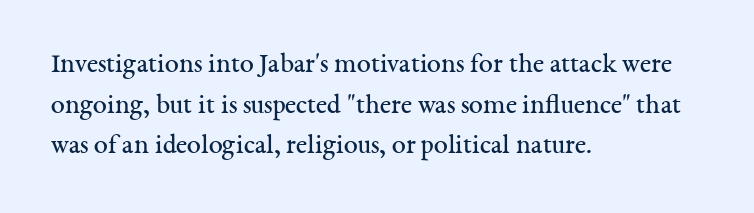
Q: Is the text bold? A: No.
Q: Is the text italic (slanted)? A: No, it is upright.
Q: Is the typeface a serif or a sans-serif typeface? A: Serif.
Q: Is the text underlined? A: No.
Q: How is the paragraph aligned? A: Left-aligned.
Q: Is the spacing between letters normal or unusually wide? A: Normal.
Q: Is the spacing between lines tight, normal or loose? A: Normal.
Q: Width (condensed, normal, or wide)? A: Normal.
Q: Stroke contrast? A: Medium.
Q: x-height? A: Medium.
Q: Monospaced? A: No.
